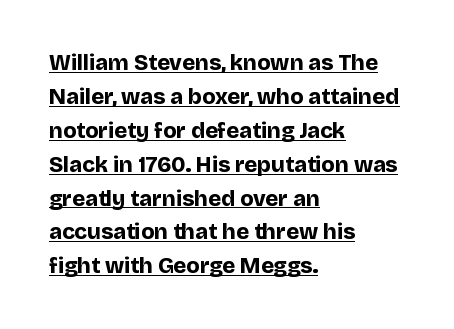
The image shows 22 px bold type, upright; set left-aligned, normal line spacing (1.54x), normal letter spacing, underlined.
